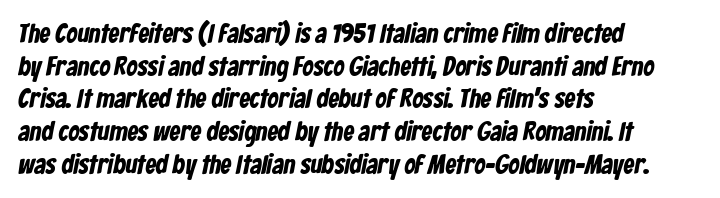
Q: Is the text bold? A: Yes.
Q: Is the text underlined? A: No.
Q: How is the paragraph aligned? A: Left-aligned.
Q: Is the spacing between letters normal or unusually wide? A: Normal.
